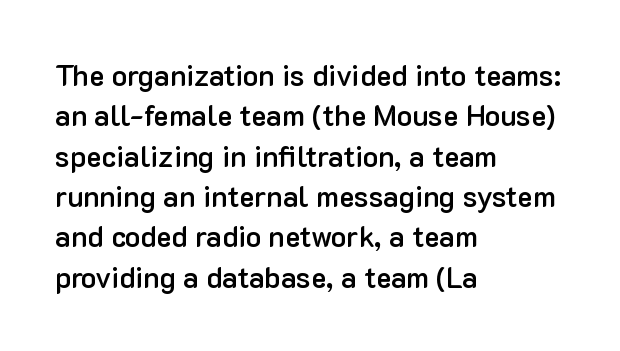
Rendered with straight, roman letterforms. Bare-footed words on every line. How would I describe the line gaps? Plain and ordinary. Here the glyphs are tracked normally, forming tight word shapes. Weight: semibold (demi).
